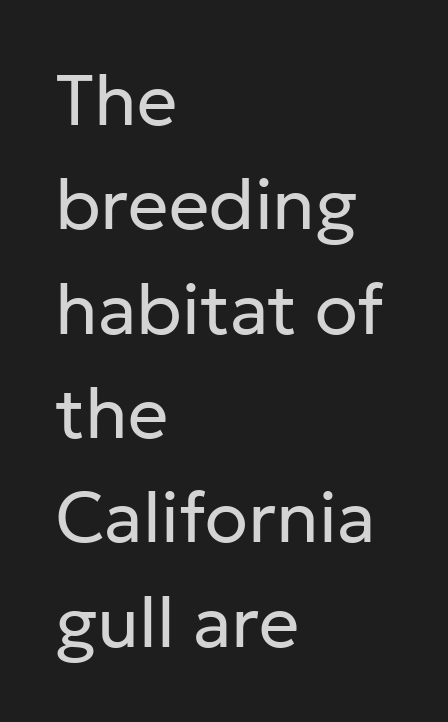
{"serif": "no", "italic": "no", "bold": "no", "weight": "regular", "width": "normal", "stroke_contrast": "low", "x_height": "medium", "monospaced": "no", "underline": "no", "align": "left", "line_spacing": "normal", "line_spacing_ratio": 1.47, "letter_spacing": "normal", "letter_spacing_em": 0.0, "glyph_px": 71}
